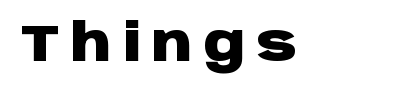
Set as a true bold cut, around the 700 mark. Typographically, this falls in the sans-serif category. Do the letters lean? They stand straight. Has an underline been added? It has not.
